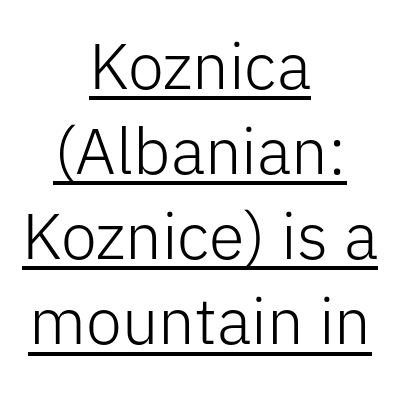
What kind of face is this? One without serifs — a sans. Does the leading feel generous? No, just average. Glyph-to-glyph distance matches everyday printed text. Casual observation: everything's sitting right in the middle. Honestly, the underline is the first thing you notice here.
